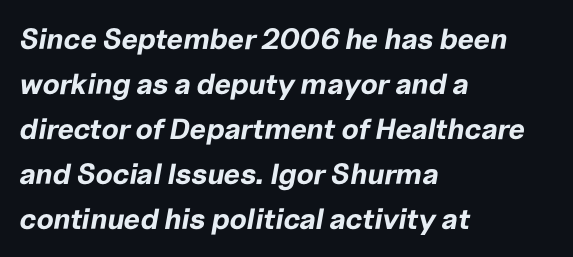
The image shows 29 px bold type, italic (leaning right); set left-aligned, normal line spacing (1.55x), normal letter spacing, not underlined; low stroke contrast and a medium x-height.
